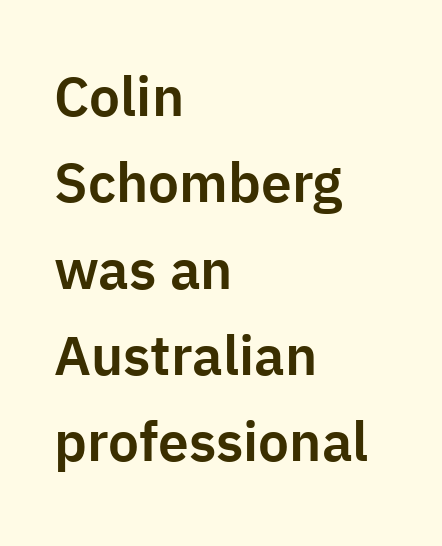
Words appear dense and cohesive because spacing is normal. Each new line begins a customary step beneath the previous one. Look at the bottom of the vertical strokes: they stop flat, with no serifs. The axis of the letterforms is exactly vertical. Descenders are the only things crossing below the line.
